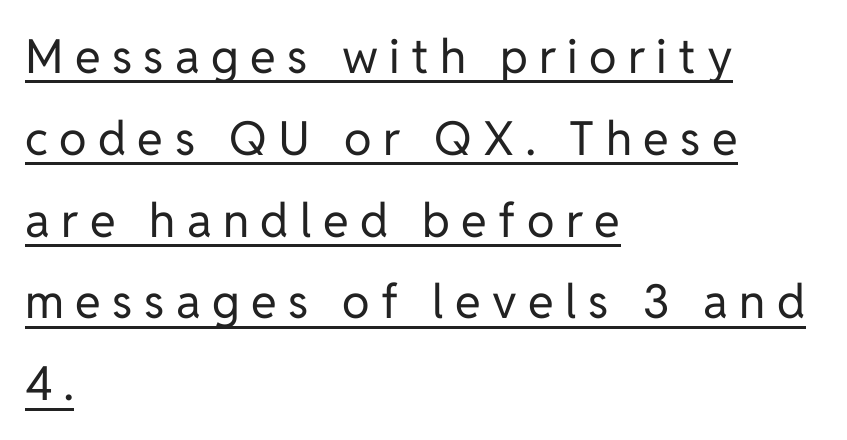
Q: Is the text bold? A: No.
Q: Is the text italic (slanted)? A: No, it is upright.
Q: Is the typeface a serif or a sans-serif typeface? A: Sans-serif.
Q: Is the text underlined? A: Yes.
Q: How is the paragraph aligned? A: Left-aligned.
Q: Is the spacing between letters normal or unusually wide? A: Unusually wide.
Q: Width (condensed, normal, or wide)? A: Normal.
Q: Stroke contrast? A: Low.
Q: x-height? A: Medium.
Q: Monospaced? A: No.
